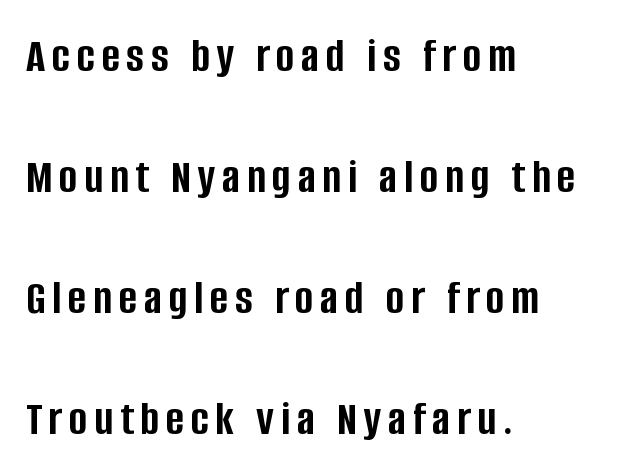
The image shows 49 px semibold, condensed sans-serif type, upright; set left-aligned, loose line spacing (2.47x), not underlined; low stroke contrast and a large x-height.
